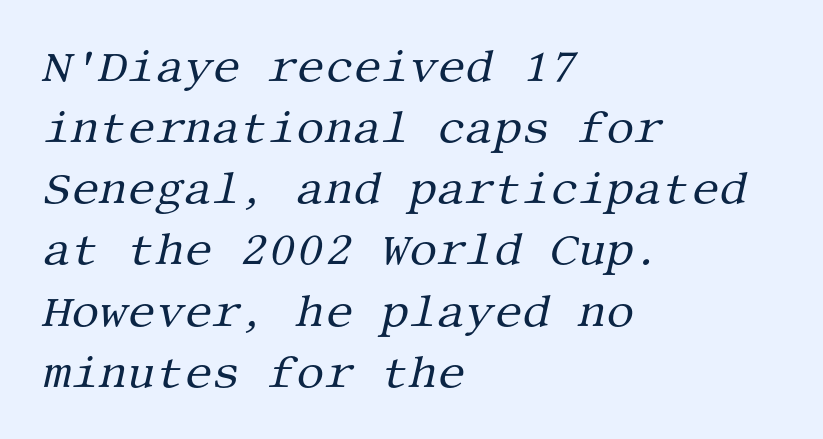
{"serif": "yes", "italic": "yes", "lean": "right", "slant_degrees": 13, "bold": "no", "weight": "regular", "width": "normal", "stroke_contrast": "medium", "x_height": "large", "underline": "no", "align": "left", "line_spacing": "normal", "line_spacing_ratio": 1.39, "letter_spacing": "normal", "letter_spacing_em": 0.0, "glyph_px": 44}
